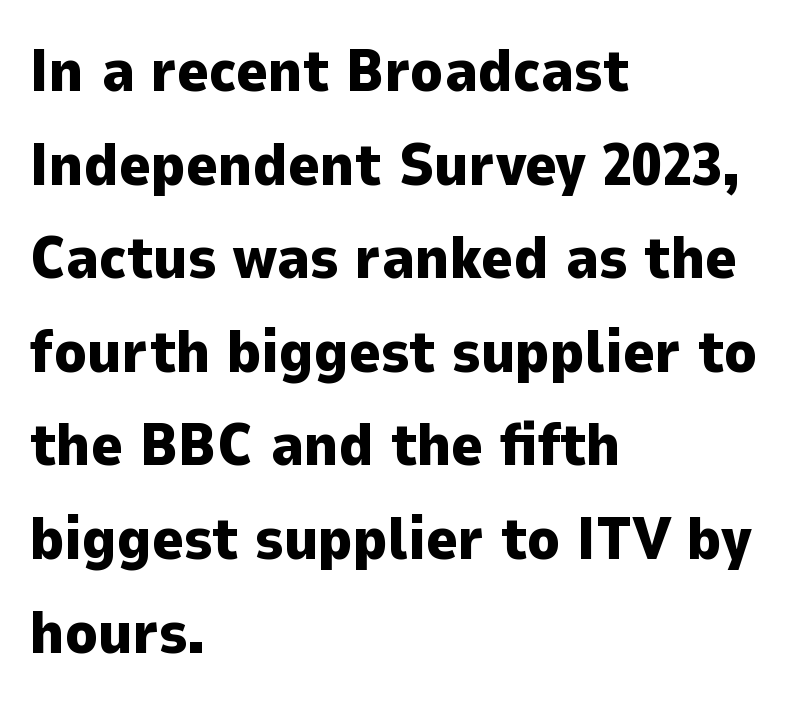
The image shows 60 px heavy sans-serif type, upright; set left-aligned, normal line spacing (1.56x), normal letter spacing, not underlined; low stroke contrast and a medium x-height.
